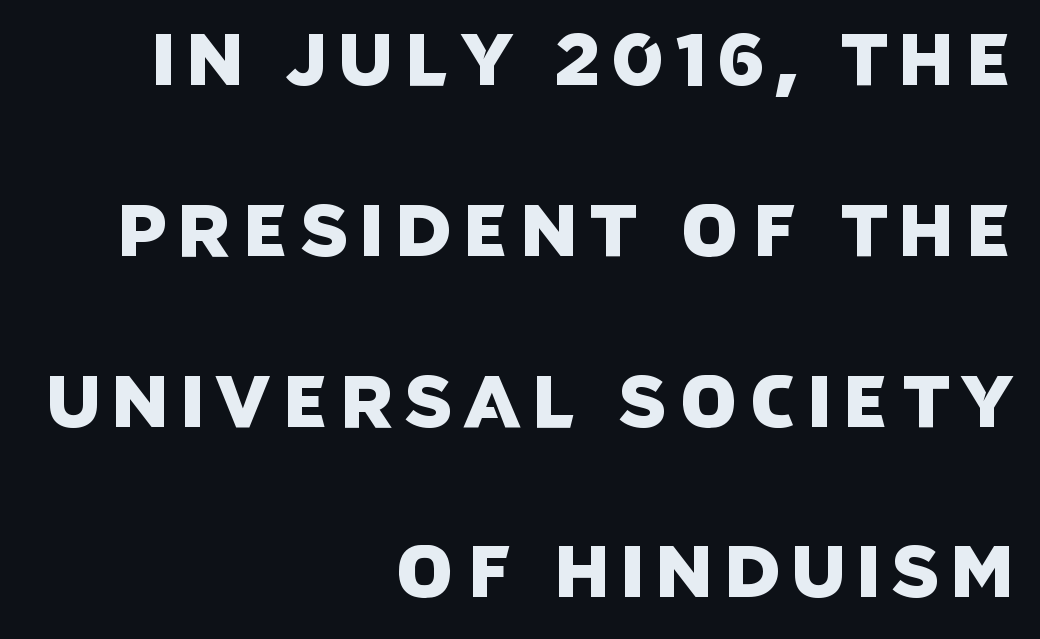
The image shows 73 px sans-serif type; set right-aligned, loose line spacing (2.34x), not underlined; low stroke contrast and a large x-height.
